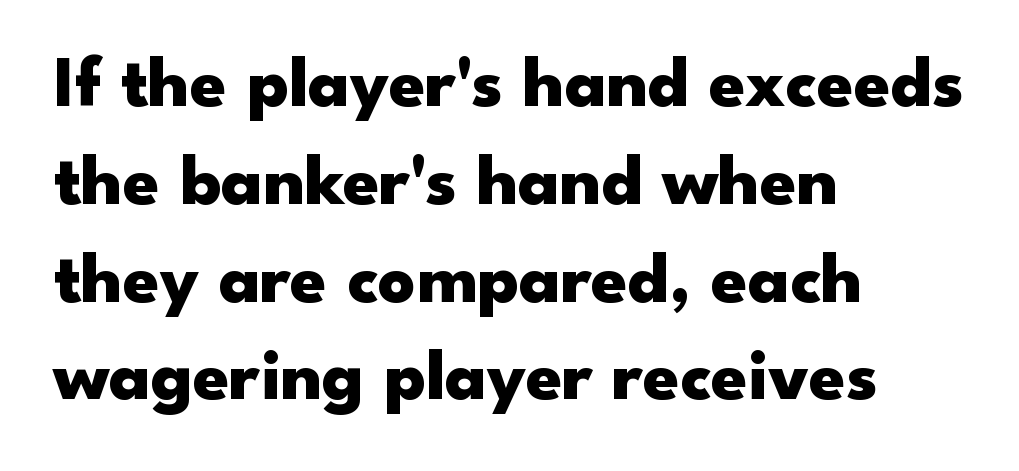
{"serif": "no", "italic": "no", "bold": "yes", "weight": "heavy", "width": "wide", "stroke_contrast": "low", "x_height": "small", "monospaced": "no", "underline": "no", "align": "left", "line_spacing": "normal", "line_spacing_ratio": 1.34, "letter_spacing": "normal", "letter_spacing_em": 0.0, "glyph_px": 73}
